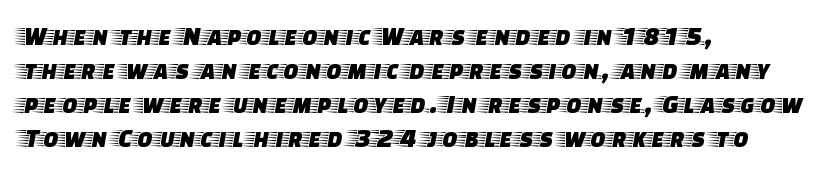
Q: Is the text italic (slanted)? A: Yes.
Q: Is the typeface a serif or a sans-serif typeface? A: Serif.
Q: Is the text underlined? A: No.
Q: How is the paragraph aligned? A: Left-aligned.
Q: Is the spacing between letters normal or unusually wide? A: Normal.
Q: Width (condensed, normal, or wide)? A: Wide.
Q: Stroke contrast? A: Low.
Q: x-height? A: Large.
Q: Monospaced? A: No.
